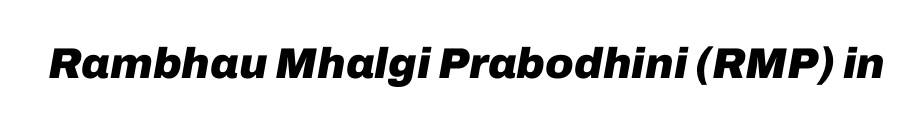
The image shows 43 px heavy type, italic (leaning right); set normal letter spacing, not underlined; low stroke contrast and a medium x-height.
